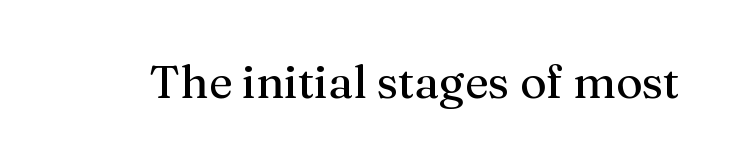
Q: Is the text bold? A: No.
Q: Is the text italic (slanted)? A: No, it is upright.
Q: Is the typeface a serif or a sans-serif typeface? A: Serif.
Q: Is the text underlined? A: No.
Q: Is the spacing between letters normal or unusually wide? A: Normal.
Q: Width (condensed, normal, or wide)? A: Normal.
Q: Stroke contrast? A: Medium.
Q: x-height? A: Medium.
Q: Monospaced? A: No.
